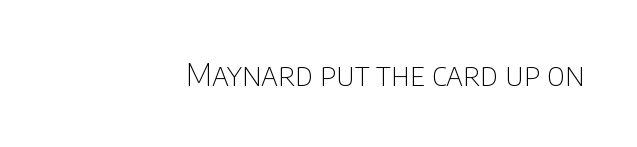
Q: Is the text bold? A: No.
Q: Is the text italic (slanted)? A: No, it is upright.
Q: Is the typeface a serif or a sans-serif typeface? A: Sans-serif.
Q: Is the text underlined? A: No.
Q: How is the paragraph aligned? A: Right-aligned.
Q: Is the spacing between letters normal or unusually wide? A: Normal.
Q: Width (condensed, normal, or wide)? A: Condensed.
Q: Stroke contrast? A: Low.
Q: x-height? A: Large.
Q: Monospaced? A: No.
